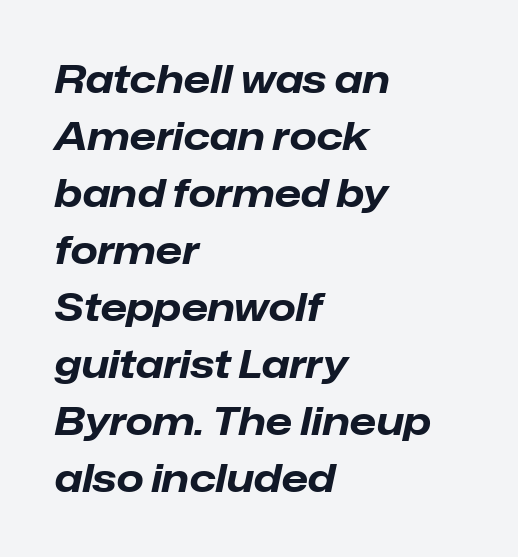
{"italic": "yes", "lean": "right", "slant_degrees": 12, "bold": "yes", "weight": "bold", "width": "normal", "stroke_contrast": "low", "x_height": "medium", "monospaced": "no", "underline": "no", "align": "left", "line_spacing": "normal", "line_spacing_ratio": 1.46, "letter_spacing": "normal", "letter_spacing_em": 0.0, "glyph_px": 39}
